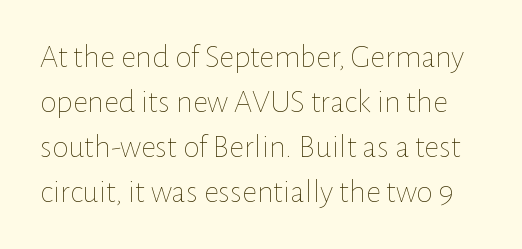
You could call the tracking neutral — neither tight nor loose. Notice how descenders clear the ascenders below comfortably — that's standard leading. Just letters on the line, the space beneath them empty. Each letter keeps its own natural width here, so spacing adapts to shape. Does the lettering tilt? It doesn't — this is upright.
